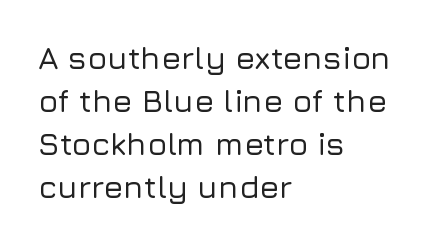
The image shows 32 px sans-serif type, upright; set left-aligned, normal line spacing (1.34x), normal letter spacing, not underlined; low stroke contrast and a medium x-height.
